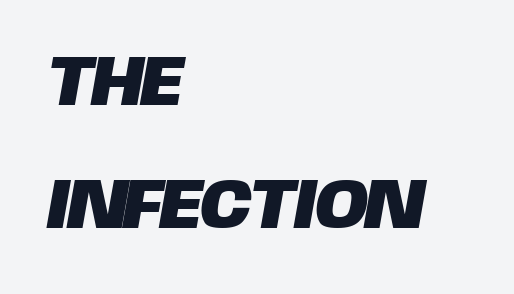
Does extra space separate the letters? No, they use regular spacing. The strip under each line holds only bare page. If you drew a ruler down the left edge, every line would touch it. The font family rendered here belongs to the sans-serif group. Spacing verdict: proportional, widths tailored to each character.
